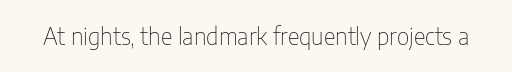
The type is set solid horizontally, with unmodified tracking. Words float on clear page, feet unadorned. A quiet, ordinary-to-light weight characterises the typeface. The type sits square on the baseline with zero lean.
